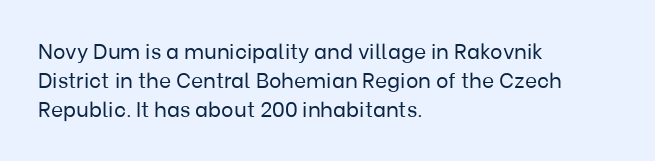
Each new line begins a customary step beneath the previous one. Stems here are at most as thick as an everyday book face. Words appear dense and cohesive because spacing is normal. Descenders hang freely into open space. The axis of the letterforms is exactly vertical.
